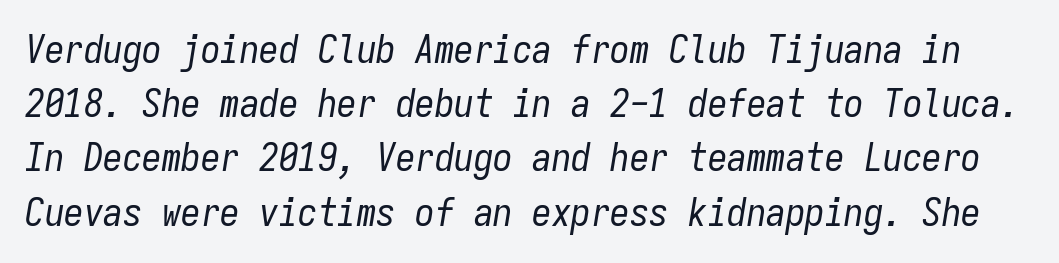
This sample uses plain, unmodified letter spacing. Do the characters align in a grid? Yes, the font is monospaced. Underlining? Definitely not there. Stroke thickness stays within the range of a standard reading face or lighter.
